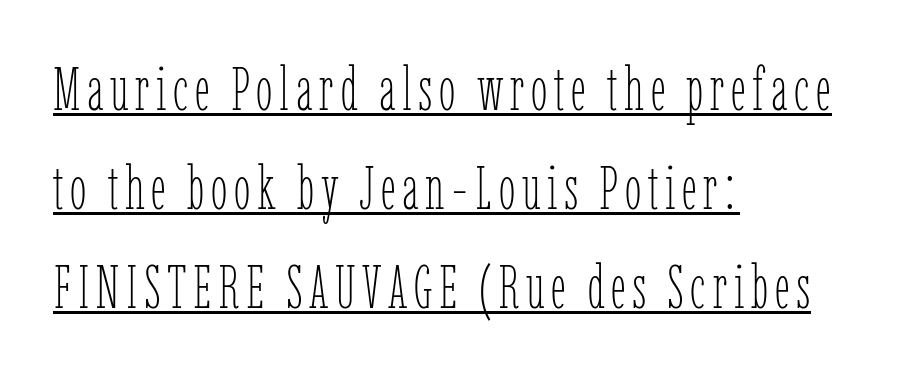
{"italic": "no", "bold": "no", "weight": "thin", "width": "condensed", "stroke_contrast": "low", "x_height": "medium", "monospaced": "no", "underline": "yes", "align": "left", "line_spacing": "normal", "line_spacing_ratio": 1.65, "glyph_px": 60}
